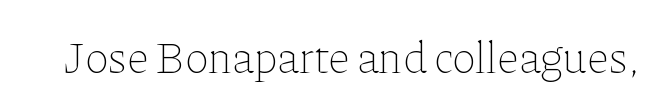
{"italic": "no", "bold": "no", "weight": "thin", "width": "normal", "stroke_contrast": "low", "x_height": "medium", "monospaced": "no", "underline": "no", "letter_spacing": "normal", "letter_spacing_em": 0.0, "glyph_px": 45}
